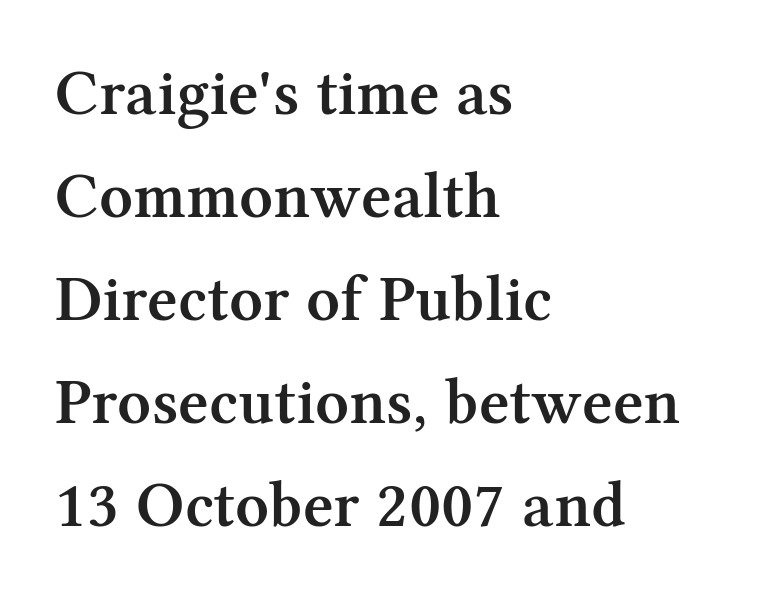
Q: Is the text bold? A: Semi-bold.
Q: Is the text italic (slanted)? A: No, it is upright.
Q: Is the typeface a serif or a sans-serif typeface? A: Serif.
Q: Is the text underlined? A: No.
Q: How is the paragraph aligned? A: Left-aligned.
Q: Is the spacing between letters normal or unusually wide? A: Normal.
Q: Is the spacing between lines tight, normal or loose? A: Normal.
Q: Width (condensed, normal, or wide)? A: Normal.
Q: Stroke contrast? A: Medium.
Q: x-height? A: Medium.
Q: Monospaced? A: No.
